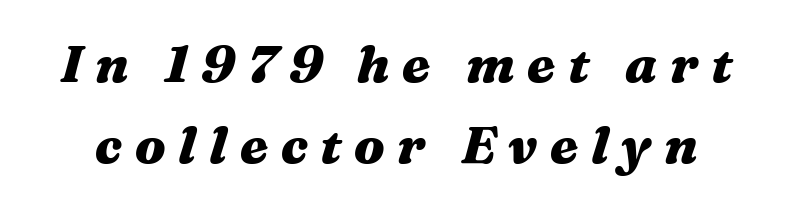
Has an underline been added? It has not. The line texture is sparse and dotted thanks to wide tracking. The rendering uses natural spacing where letterforms have individual widths. What's the leading like? Ordinary, nothing unusual.
